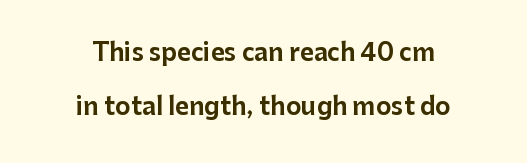
The image shows 24 px text type, upright; set centered, loose line spacing (2.23x), normal letter spacing, not underlined.
